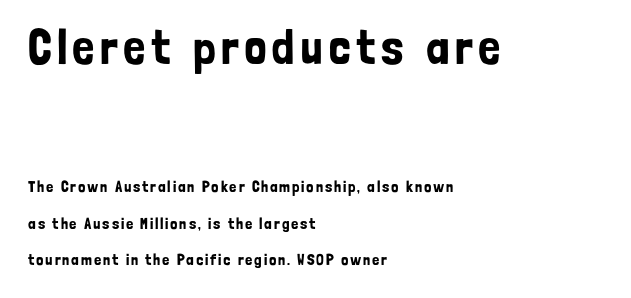
{"serif": "no", "italic": "no", "width": "condensed", "stroke_contrast": "low", "x_height": "medium", "monospaced": "no", "underline": "no", "align": "left", "line_spacing": "loose", "line_spacing_ratio": 2.3, "larger_block": "first", "size_ratio": 3.06, "glyph_px": 49}
